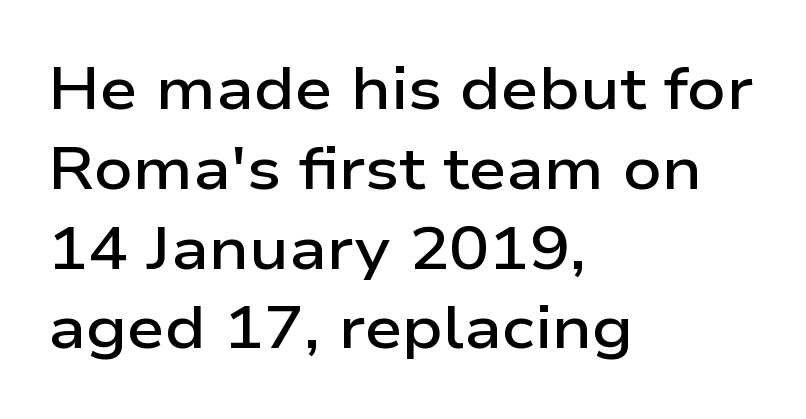
This is roman type, the default non-slanted kind. Weight check: semibold — heavier than regular, not quite bold. The lines sit at an ordinary, default distance from one another. Typographically, this falls in the sans-serif category.
